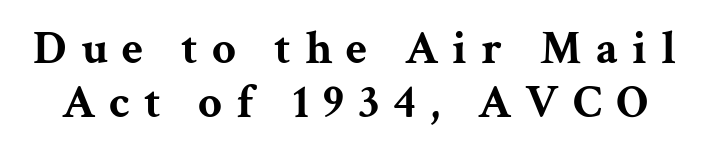
Vertical spacing — tight. Check where the strokes stop: tiny serifs finish them off. This rendering widens character spacing well past its baseline value. Think of a printed novel: that variable character pitch is what you see here.
